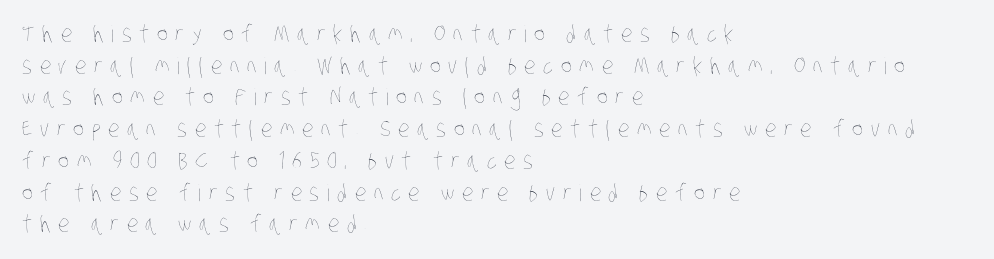
{"bold": "no", "underline": "no", "align": "left", "line_spacing": "normal", "line_spacing_ratio": 1.38, "letter_spacing": "wide", "letter_spacing_em": 0.33, "glyph_px": 23}
